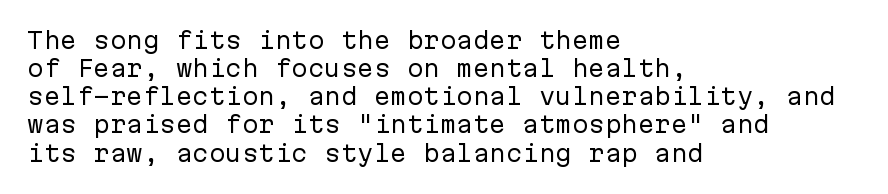
{"italic": "no", "bold": "no", "underline": "no", "align": "left", "line_spacing": "normal", "line_spacing_ratio": 1.28, "letter_spacing": "normal", "letter_spacing_em": 0.0, "glyph_px": 22}
